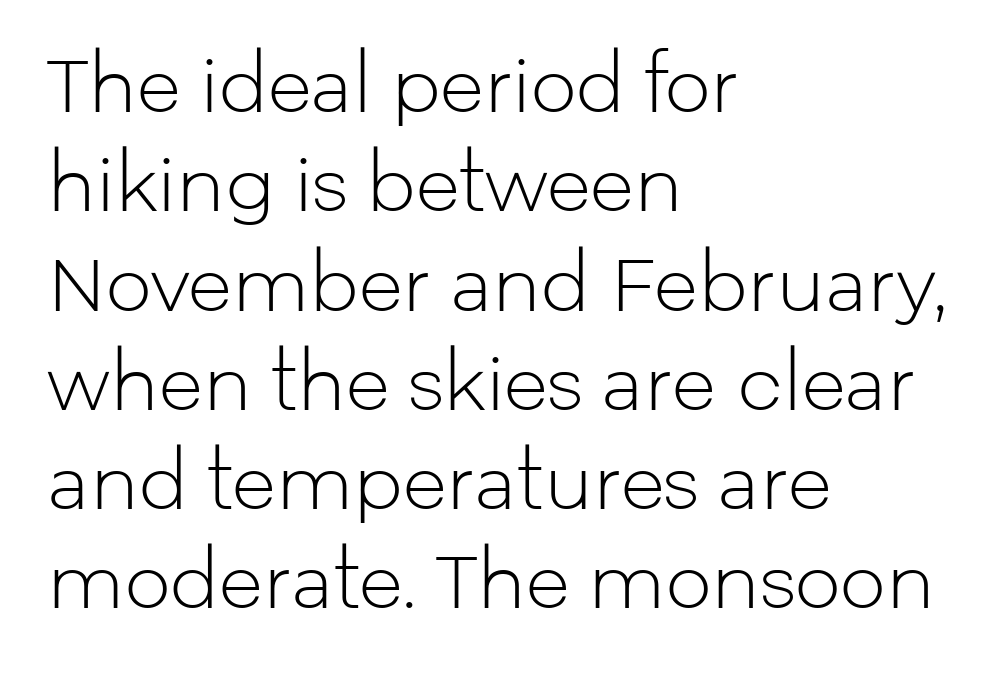
Classification — sans serif. Proportional: the letters do not fall into vertical columns. Nope, not italic — everything's standing straight. Descender tails drop into unmarked territory.
